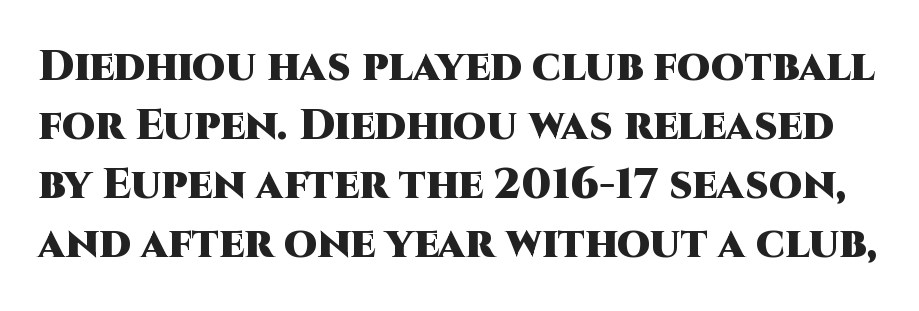
{"serif": "no", "italic": "no", "bold": "yes", "weight": "heavy", "width": "normal", "stroke_contrast": "high", "x_height": "large", "monospaced": "no", "underline": "no", "line_spacing": "normal", "line_spacing_ratio": 1.37, "letter_spacing": "normal", "letter_spacing_em": 0.0, "glyph_px": 43}
